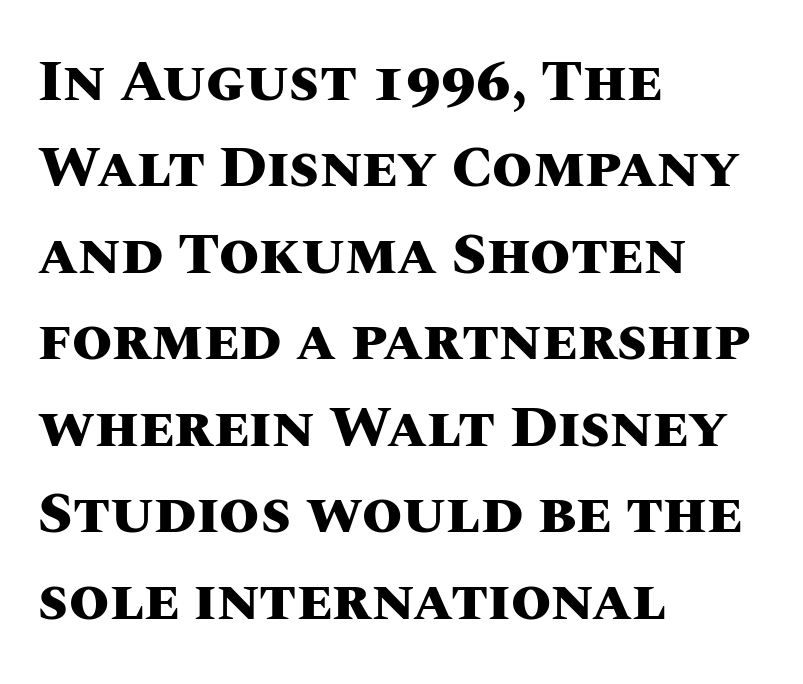
Q: Is the text bold? A: Yes.
Q: Is the text italic (slanted)? A: No, it is upright.
Q: Is the text underlined? A: No.
Q: How is the paragraph aligned? A: Left-aligned.
Q: Is the spacing between letters normal or unusually wide? A: Normal.
Q: Is the spacing between lines tight, normal or loose? A: Normal.
Q: Width (condensed, normal, or wide)? A: Normal.
Q: Stroke contrast? A: Medium.
Q: x-height? A: Large.
Q: Monospaced? A: No.
